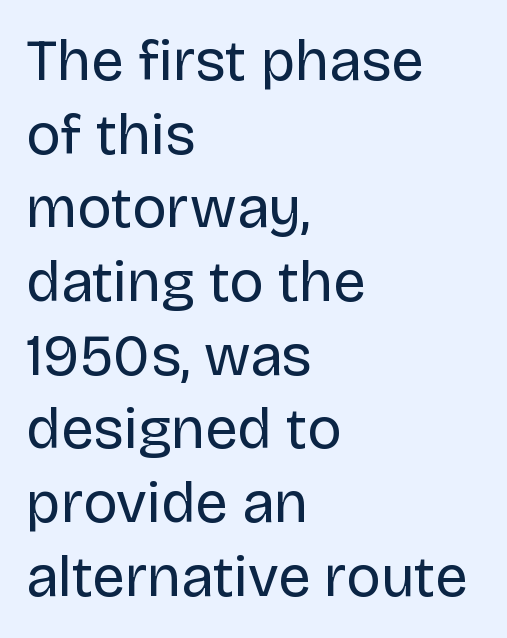
{"serif": "no", "italic": "no", "bold": "no", "weight": "regular", "width": "normal", "stroke_contrast": "low", "x_height": "large", "monospaced": "no", "underline": "no", "align": "left", "line_spacing": "normal", "line_spacing_ratio": 1.27, "letter_spacing": "normal", "letter_spacing_em": 0.0, "glyph_px": 58}
